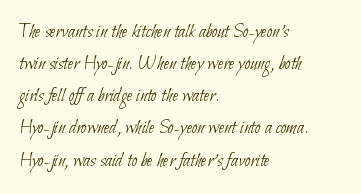
How would I describe the line gaps? Plain and ordinary. Default kerning and tracking; the words read as compact shapes. The space directly below the letters is spotless. The ragged edge is on the right, which tells us the setting is flush left. Stems here are at most as thick as an everyday book face.
